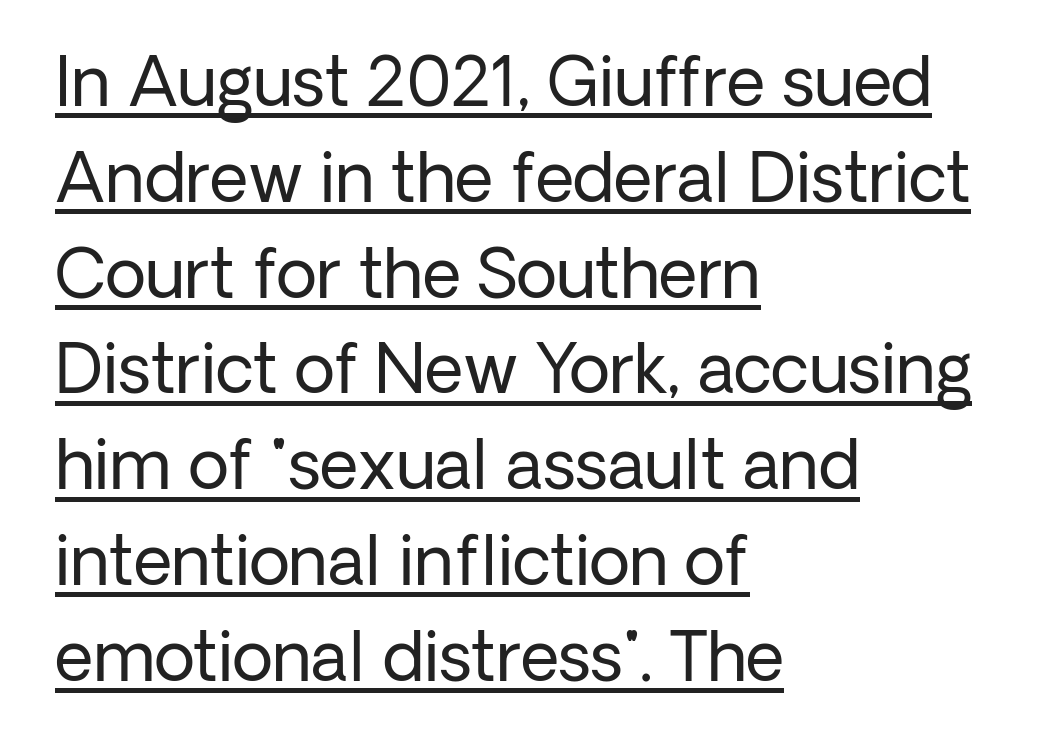
Q: Is the text bold? A: No.
Q: Is the text italic (slanted)? A: No, it is upright.
Q: Is the typeface a serif or a sans-serif typeface? A: Sans-serif.
Q: Is the text underlined? A: Yes.
Q: How is the paragraph aligned? A: Left-aligned.
Q: Is the spacing between letters normal or unusually wide? A: Normal.
Q: Is the spacing between lines tight, normal or loose? A: Normal.
Q: Width (condensed, normal, or wide)? A: Normal.
Q: Stroke contrast? A: Low.
Q: x-height? A: Medium.
Q: Monospaced? A: No.
